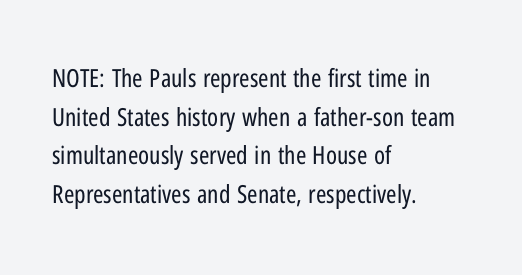
Q: Is the text bold? A: No.
Q: Is the text italic (slanted)? A: No, it is upright.
Q: Is the text underlined? A: No.
Q: How is the paragraph aligned? A: Left-aligned.
Q: Is the spacing between letters normal or unusually wide? A: Normal.
Q: Is the spacing between lines tight, normal or loose? A: Normal.
